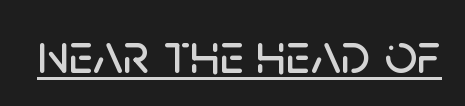
Varying glyph widths throughout — classic text-font behaviour. Are there feet on the stems? There aren't — it's a sans. The passage shown is underscored from start to finish. You could call the tracking neutral — neither tight nor loose. Unlike italic type, these characters show no tilt at all.
